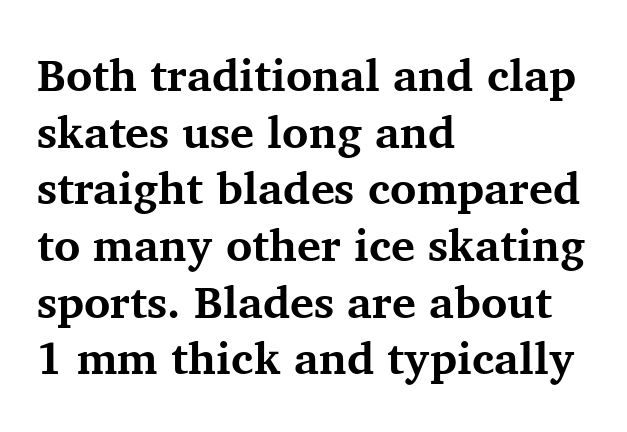
The image shows 45 px bold serif type, upright; set left-aligned, normal line spacing (1.26x), normal letter spacing, not underlined; medium stroke contrast and a medium x-height.
